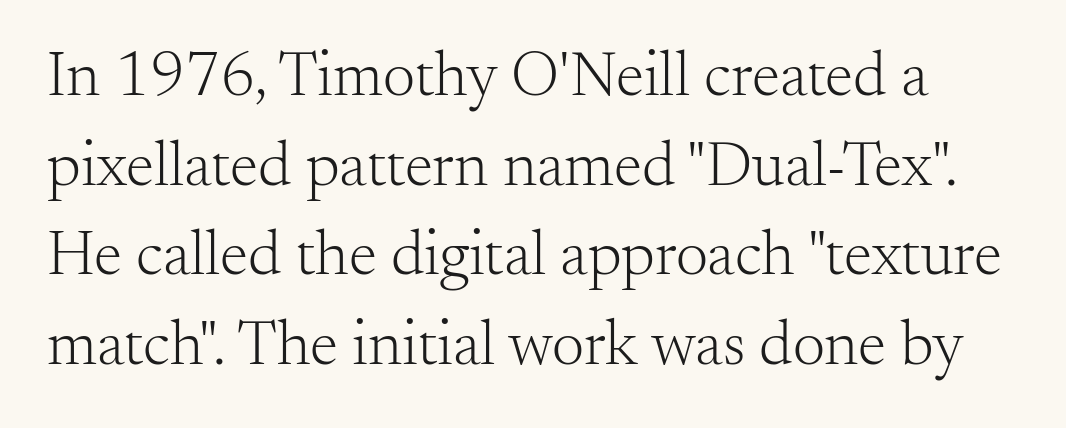
{"serif": "yes", "italic": "no", "bold": "no", "weight": "light", "width": "normal", "stroke_contrast": "medium", "x_height": "small", "monospaced": "no", "underline": "no", "line_spacing": "normal", "line_spacing_ratio": 1.4, "letter_spacing": "normal", "letter_spacing_em": 0.0, "glyph_px": 64}
